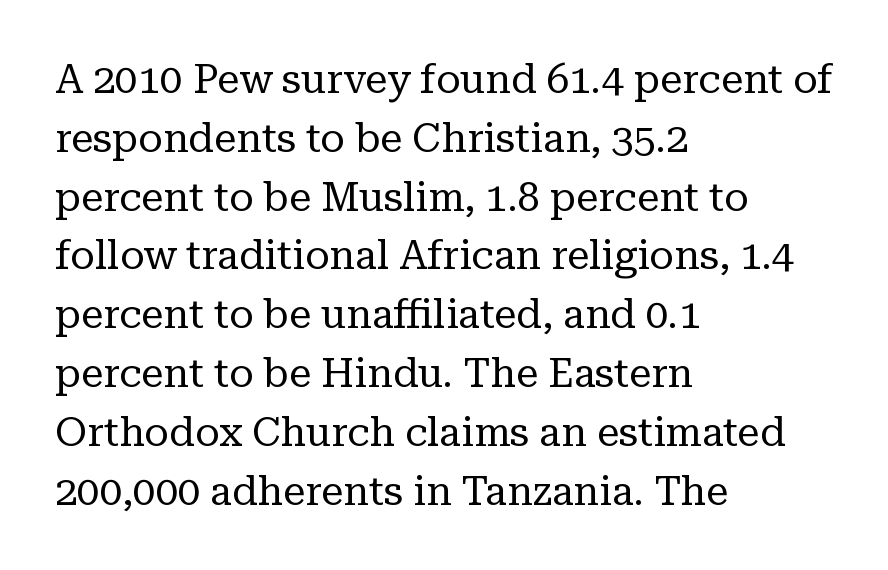
Leading: standard. The strokes carry an ordinary text weight at most. Proportional: the letters do not fall into vertical columns. Glance below the letters and you will spot only blank space.
